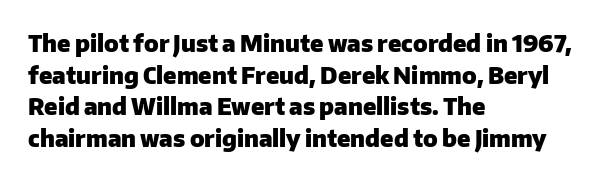
The image shows 23 px bold type, upright; set left-aligned, normal line spacing (1.38x), normal letter spacing, not underlined.
